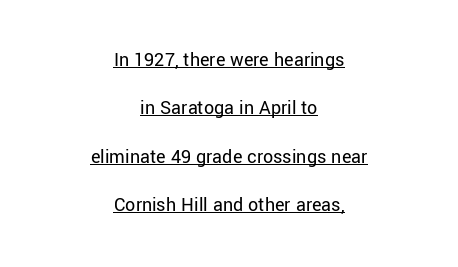
Vertical spacing — loose. In terms of posture, this sample is upright. Descenders here cross a horizontal rule under the line. Weight: not bold — regular or lighter.
